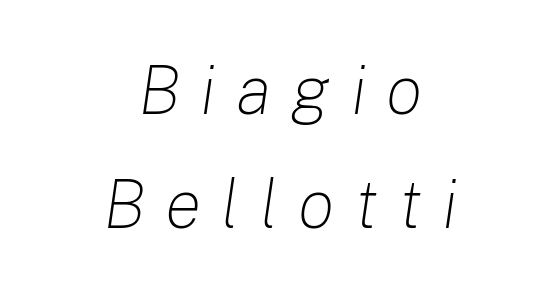
Q: Is the text bold? A: No.
Q: Is the text italic (slanted)? A: Yes, it leans right by about 8 degrees.
Q: Is the text underlined? A: No.
Q: How is the paragraph aligned? A: Centered.
Q: Is the spacing between letters normal or unusually wide? A: Unusually wide.
Q: Is the spacing between lines tight, normal or loose? A: Normal.
Q: Width (condensed, normal, or wide)? A: Normal.
Q: Stroke contrast? A: Low.
Q: x-height? A: Medium.
Q: Monospaced? A: No.
